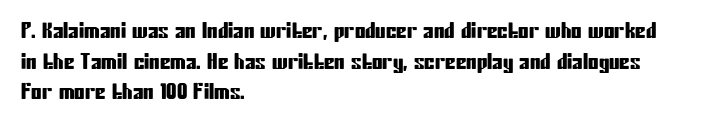
Q: Is the text italic (slanted)? A: No, it is upright.
Q: Is the text underlined? A: No.
Q: How is the paragraph aligned? A: Left-aligned.
Q: Is the spacing between letters normal or unusually wide? A: Normal.
Q: Is the spacing between lines tight, normal or loose? A: Normal.
